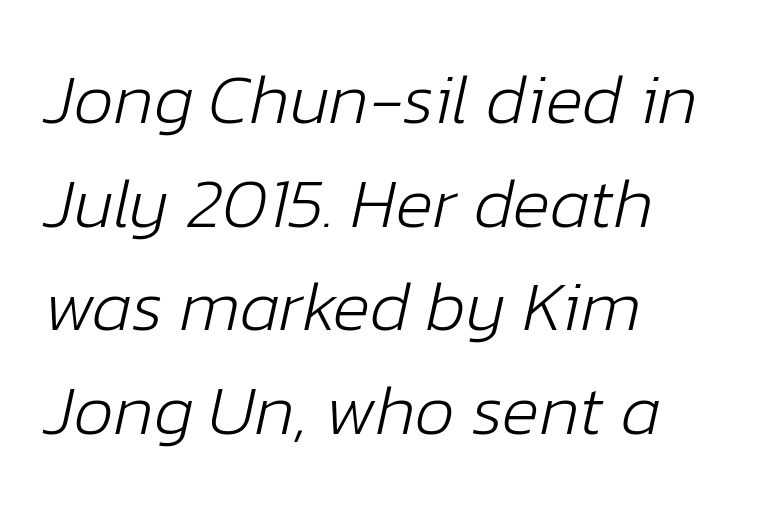
What's the leading like? Ordinary, nothing unusual. Would a proofreader flag this as italicized? Yes. The face used here is proportionally spaced, like ordinary book or web type. Caption: face not bold, strokes unweighted. Here the glyphs are tracked normally, forming tight word shapes. These lines are set flush left with a ragged right edge.
